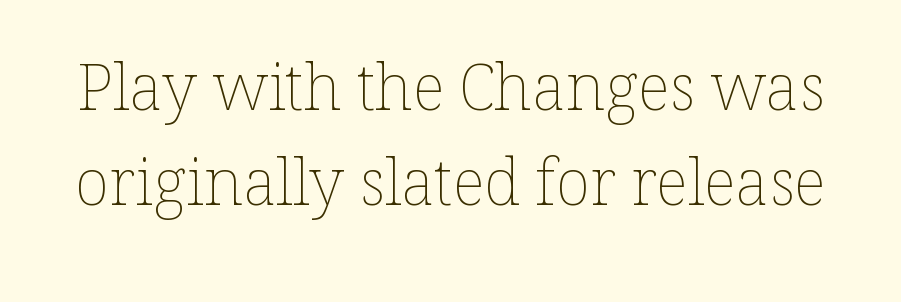
The passage shown is not underscored anywhere. Evenly set lines give the paragraph a standard silhouette. The strokes are not fattened; the text isn't bold. The letters stand upright; this is a roman face. Do the characters align in a grid? No, the font is proportional. Caption: standard tracking, unaltered.
